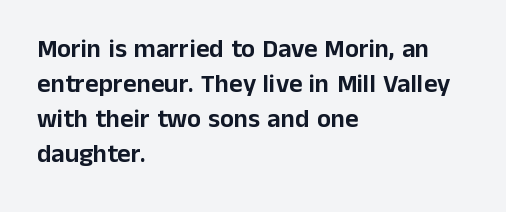
The image shows 26 px text type, upright; set left-aligned, normal line spacing (1.35x), normal letter spacing, not underlined.
